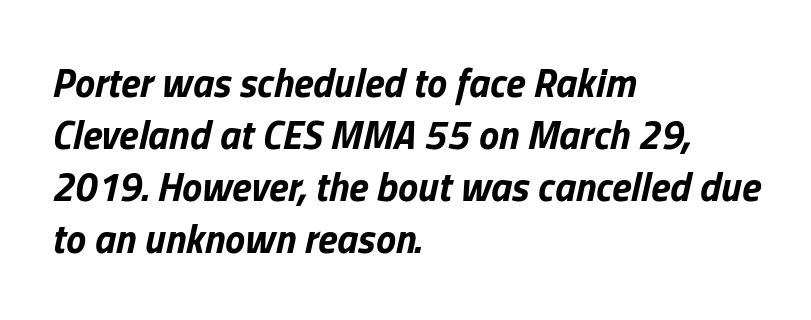
The image shows 40 px bold type, italic (leaning right); set left-aligned, normal line spacing (1.3x), normal letter spacing, not underlined; low stroke contrast and a medium x-height.
